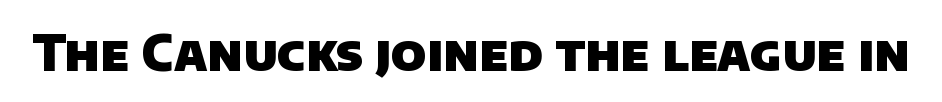
Q: Is the text bold? A: Yes.
Q: Is the typeface a serif or a sans-serif typeface? A: Sans-serif.
Q: Is the text underlined? A: No.
Q: Is the spacing between letters normal or unusually wide? A: Normal.
Q: Width (condensed, normal, or wide)? A: Normal.
Q: Stroke contrast? A: Low.
Q: x-height? A: Large.
Q: Monospaced? A: No.
